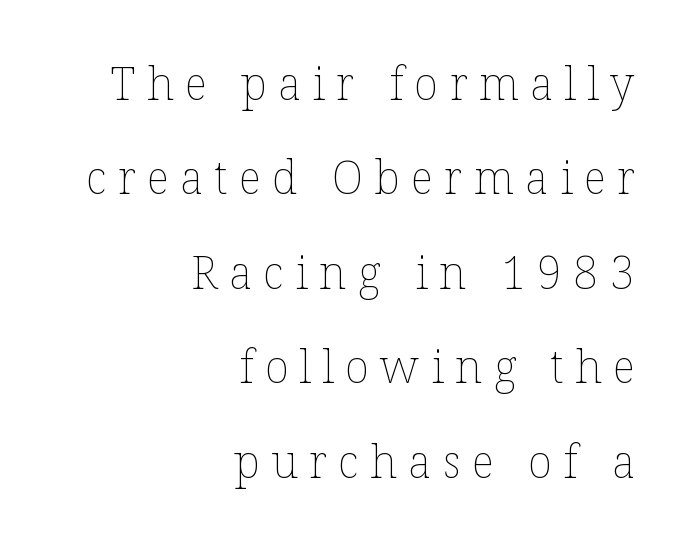
{"italic": "no", "bold": "no", "weight": "thin", "width": "normal", "stroke_contrast": "low", "x_height": "medium", "monospaced": "no", "underline": "no", "align": "right", "line_spacing": "loose", "line_spacing_ratio": 2.1, "letter_spacing": "wide", "letter_spacing_em": 0.25, "glyph_px": 45}
